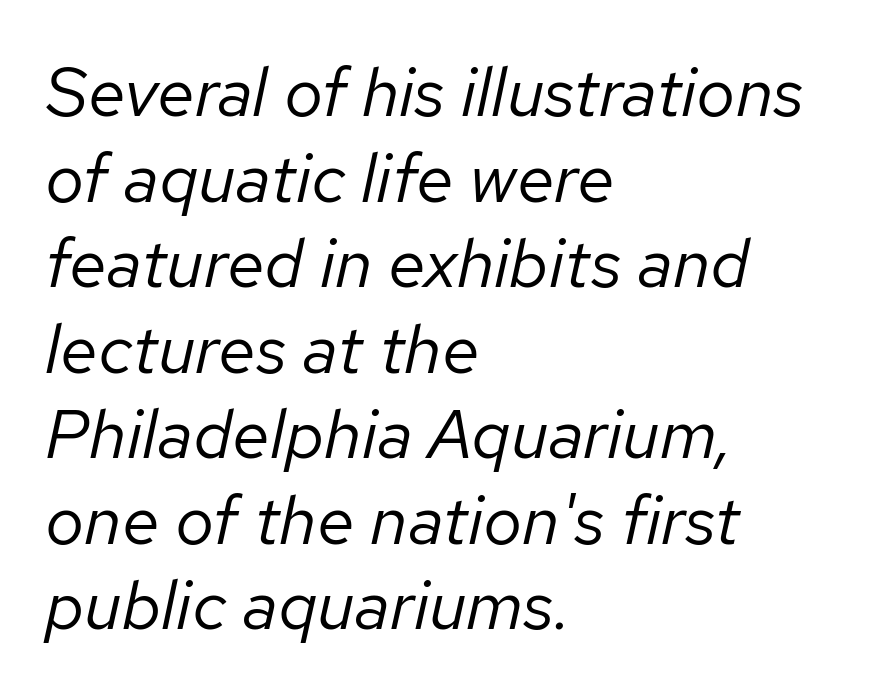
The image shows 69 px regular-weight type, italic (leaning right); set left-aligned, line spacing 1.24x, normal letter spacing, not underlined; low stroke contrast and a medium x-height.
